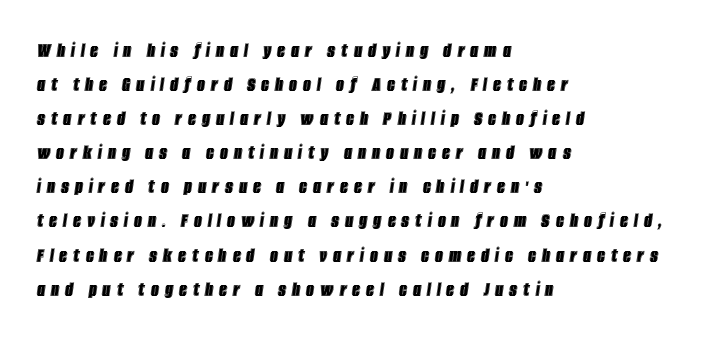
The lines sit at an ordinary, default distance from one another. Short note: letters widely spaced. The passage shown is not underscored anywhere. It's the slanting kind of type.
